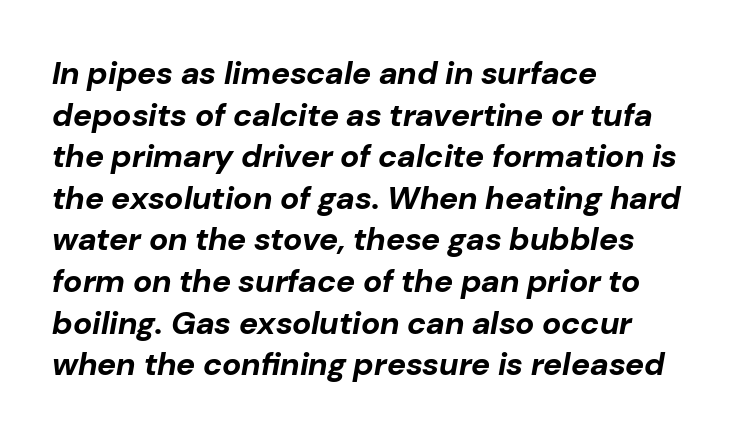
The image shows 32 px bold type, italic (leaning right); set left-aligned, normal line spacing (1.3x), normal letter spacing, not underlined; low stroke contrast and a medium x-height.
